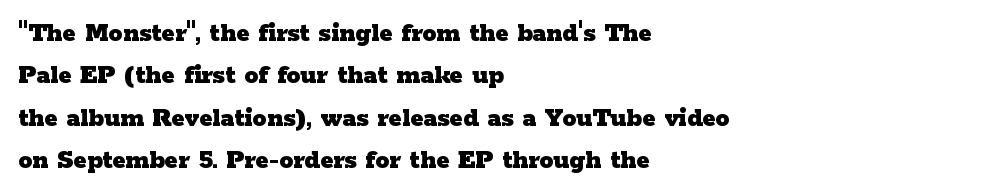
Is the block centered? No — it sits flush against the left margin. Regarding leading, the lines here are spaced in the standard way. The rendering uses natural spacing where letterforms have individual widths. Here the glyphs are tracked normally, forming tight word shapes.
